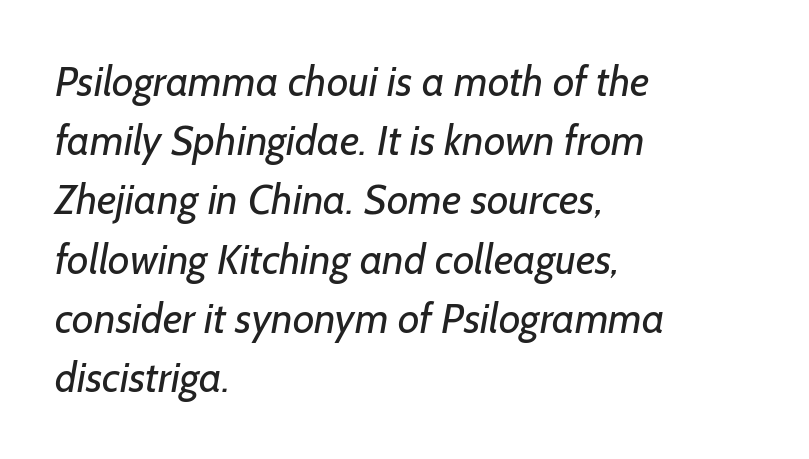
Q: Is the text bold? A: No.
Q: Is the typeface a serif or a sans-serif typeface? A: Sans-serif.
Q: Is the text underlined? A: No.
Q: How is the paragraph aligned? A: Left-aligned.
Q: Is the spacing between letters normal or unusually wide? A: Normal.
Q: Is the spacing between lines tight, normal or loose? A: Normal.
Q: Width (condensed, normal, or wide)? A: Normal.
Q: Stroke contrast? A: Low.
Q: x-height? A: Medium.
Q: Monospaced? A: No.
